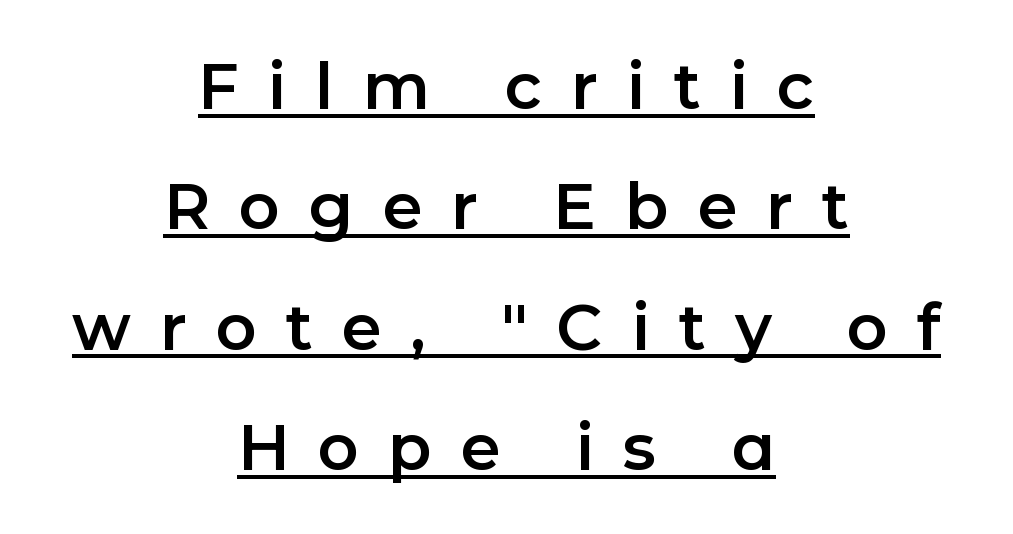
The image shows 64 px sans-serif type, upright; set centered, line spacing 1.88x, unusually wide letter spacing (+0.45 em), underlined; low stroke contrast and a medium x-height.
